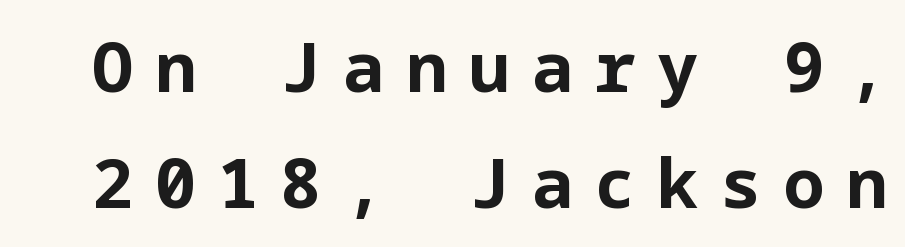
{"serif": "no", "italic": "no", "bold": "yes", "weight": "bold", "width": "normal", "stroke_contrast": "low", "x_height": "medium", "underline": "no", "line_spacing": "normal", "line_spacing_ratio": 1.68, "letter_spacing": "wide", "letter_spacing_em": 0.31, "glyph_px": 69}
